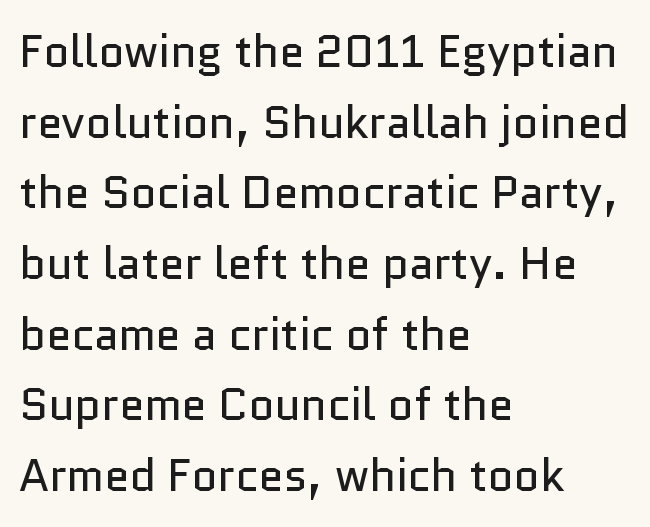
The image shows 45 px regular-weight sans-serif type, upright; set left-aligned, normal line spacing (1.57x), normal letter spacing, not underlined; low stroke contrast and a medium x-height.
